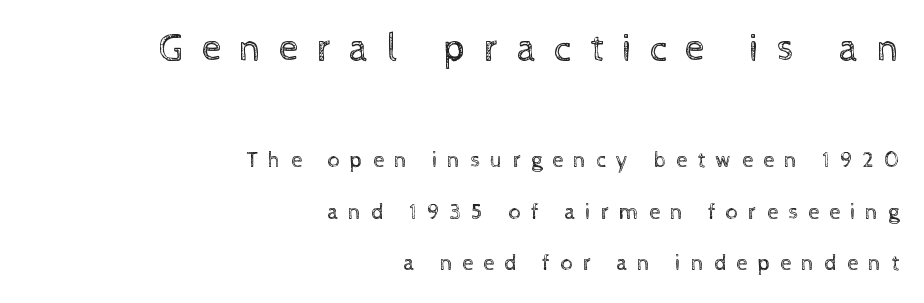
Q: Is the text bold? A: No.
Q: Is the text italic (slanted)? A: No, it is upright.
Q: Is the text underlined? A: No.
Q: How is the paragraph aligned? A: Right-aligned.
Q: Is the spacing between letters normal or unusually wide? A: Unusually wide.
Q: Is the spacing between lines tight, normal or loose? A: Loose.
Q: Which block of text is set in a larger size, the first (top) or the second (bottom)? A: The first (top) one.
Q: Width (condensed, normal, or wide)? A: Normal.
Q: x-height? A: Medium.
Q: Monospaced? A: No.
